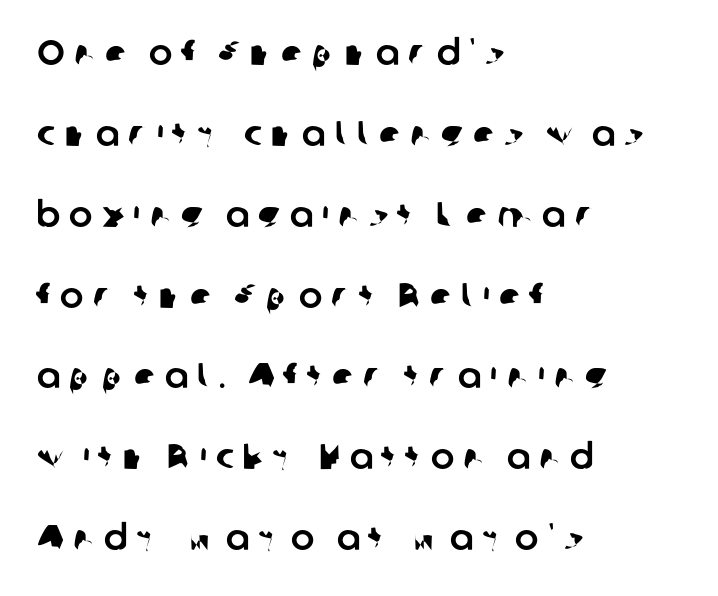
{"serif": "no", "width": "normal", "stroke_contrast": "low", "x_height": "medium", "monospaced": "no", "underline": "no", "align": "left", "line_spacing": "loose", "line_spacing_ratio": 2.31, "letter_spacing": "wide", "letter_spacing_em": 0.26, "glyph_px": 35}
